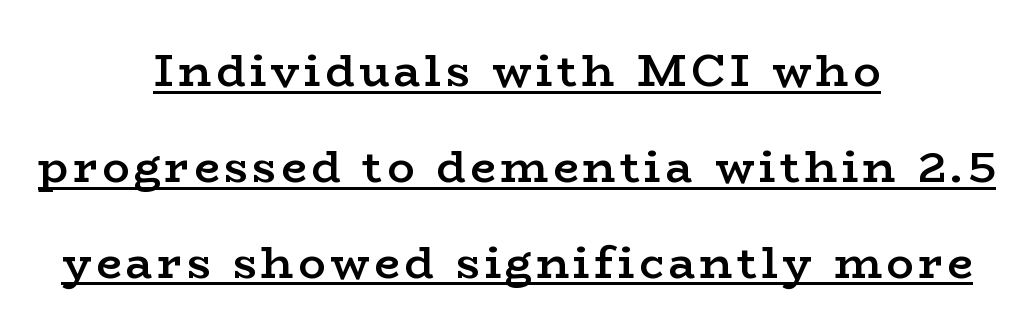
Every letter is mildly thick-stroked: semibold rather than bold. Observe the serifs anchoring each vertical stroke in this sample. Note the varied advance widths — an 'i' is clearly narrower than an 'm'. Posture: straight, roman, zero tilt. Each line of the rendering has a horizontal stroke beneath the glyphs.
